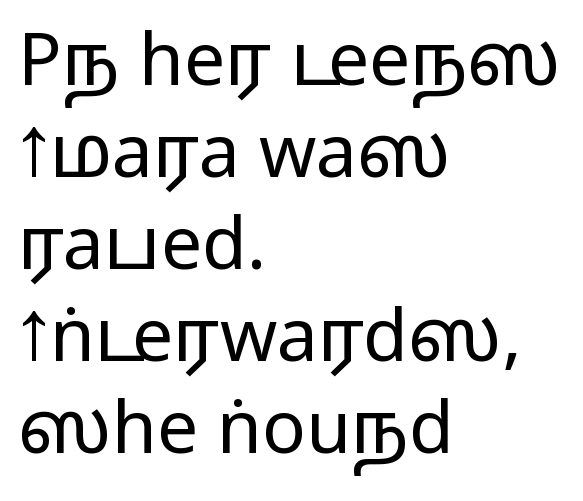
The image shows 73 px regular-weight, wide sans-serif type, upright; set left-aligned, normal line spacing (1.26x), normal letter spacing, not underlined; low stroke contrast and a medium x-height.
